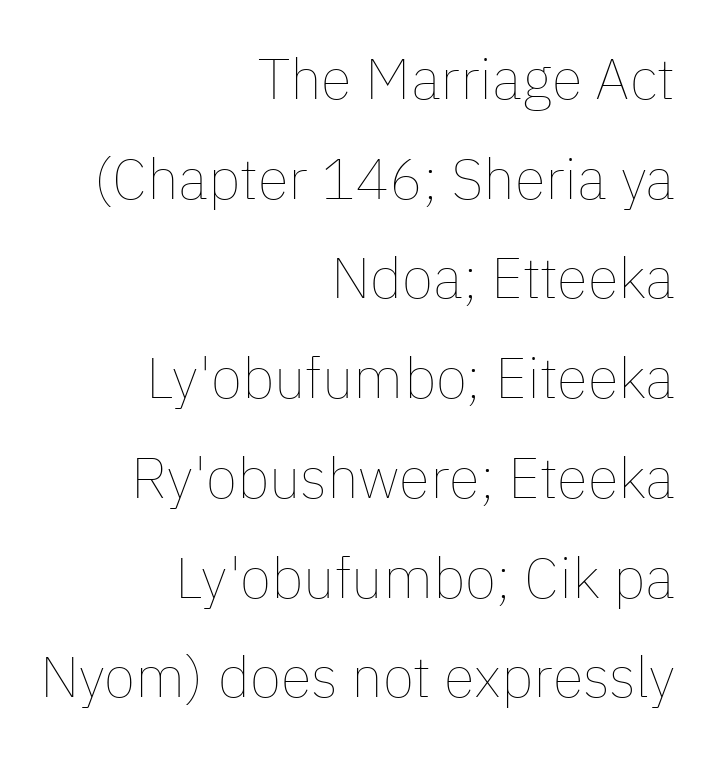
Tracking value appears to be zero — textbook default spacing. Letters have the restrained weight of plain body copy at most. Posture: straight, roman, zero tilt. Which margin do the lines hug? The right one — the left edge is uneven.
